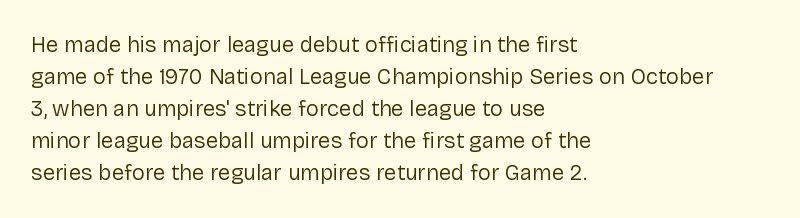
Q: Is the text bold? A: No.
Q: Is the text italic (slanted)? A: No, it is upright.
Q: Is the text underlined? A: No.
Q: How is the paragraph aligned? A: Left-aligned.
Q: Is the spacing between letters normal or unusually wide? A: Normal.
Q: Is the spacing between lines tight, normal or loose? A: Normal.
